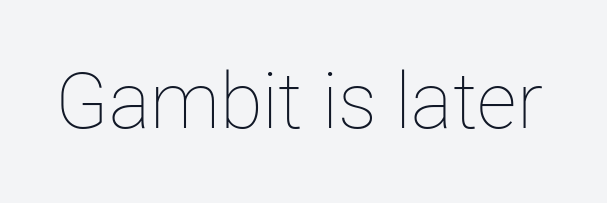
The image shows 78 px thin type, upright; set normal letter spacing, not underlined; low stroke contrast and a medium x-height.
